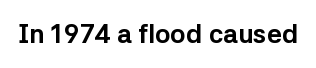
The image shows 26 px bold type, upright; set normal letter spacing, not underlined.
